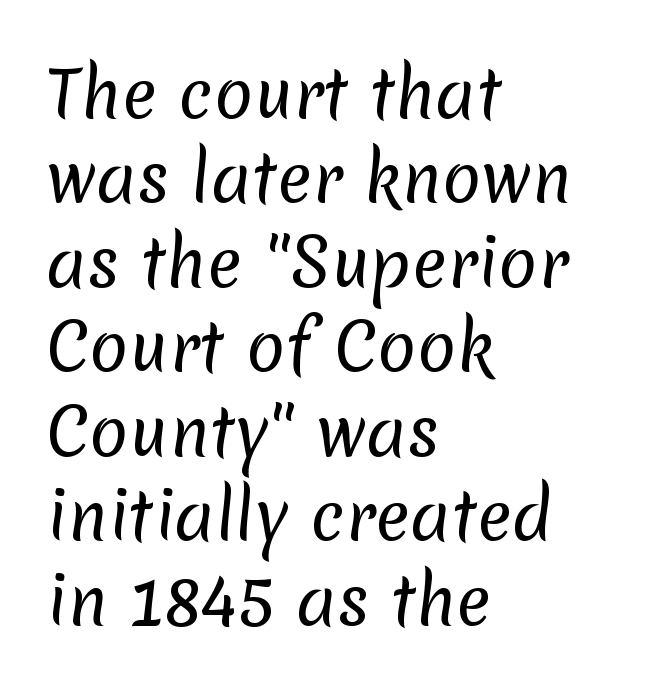
{"serif": "no", "bold": "no", "weight": "regular", "width": "normal", "stroke_contrast": "low", "x_height": "medium", "monospaced": "no", "underline": "no", "align": "left", "line_spacing": "normal", "line_spacing_ratio": 1.3, "letter_spacing": "normal", "letter_spacing_em": 0.0, "glyph_px": 65}
